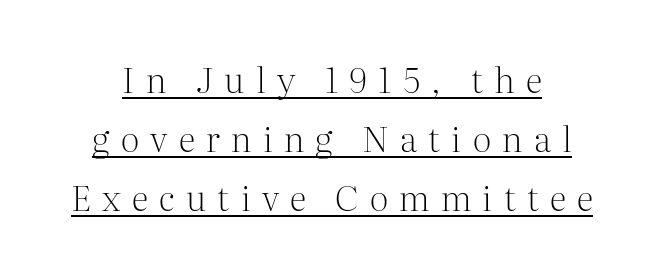
{"serif": "yes", "italic": "no", "bold": "no", "weight": "light", "width": "normal", "stroke_contrast": "medium", "x_height": "medium", "monospaced": "no", "underline": "yes", "line_spacing": "normal", "line_spacing_ratio": 1.69, "letter_spacing": "wide", "letter_spacing_em": 0.32, "glyph_px": 35}
